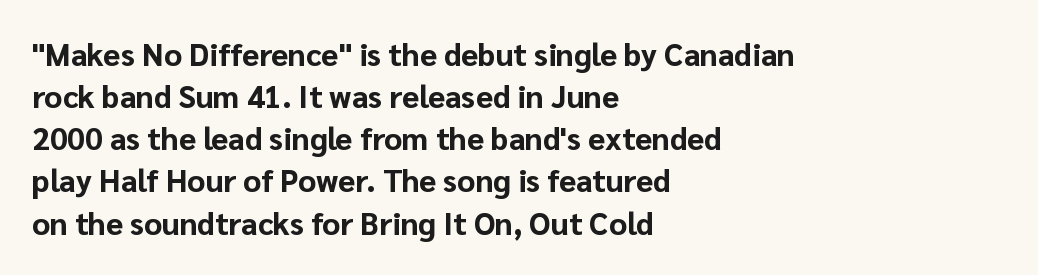
{"serif": "no", "italic": "no", "bold": "yes", "weight": "bold", "width": "normal", "stroke_contrast": "low", "x_height": "medium", "monospaced": "no", "underline": "no", "align": "left", "line_spacing": "normal", "line_spacing_ratio": 1.36, "letter_spacing": "normal", "letter_spacing_em": 0.0, "glyph_px": 31}
